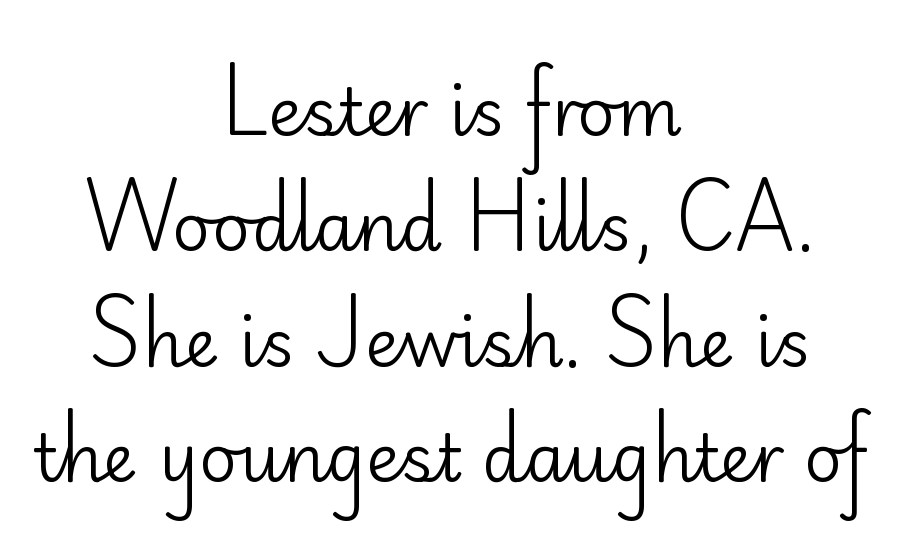
{"serif": "no", "italic": "no", "bold": "no", "weight": "regular", "width": "normal", "stroke_contrast": "low", "x_height": "small", "monospaced": "no", "underline": "no", "align": "center", "line_spacing_ratio": 1.75, "letter_spacing": "normal", "letter_spacing_em": 0.0, "glyph_px": 66}
